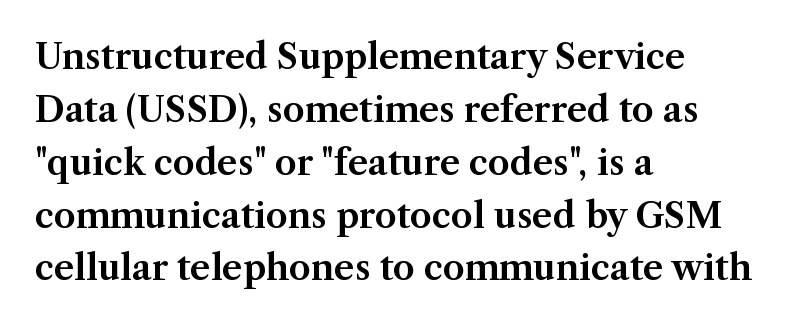
The image shows 35 px serif type, upright; set left-aligned, normal line spacing (1.51x), normal letter spacing, not underlined; medium stroke contrast and a medium x-height.
